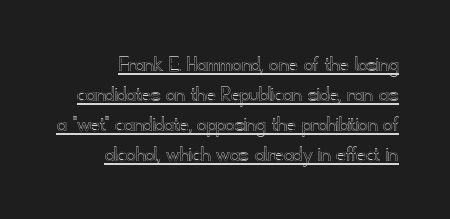
Nobody touched the tracking dial on this one. It's the straight-up-and-down kind of type. Visually the block forms a straight wall on the right and a jagged coastline on the left. Vertically, the passage feels balanced, rows spaced as you'd expect. In designer terms, the underline attribute is active on this setting.
